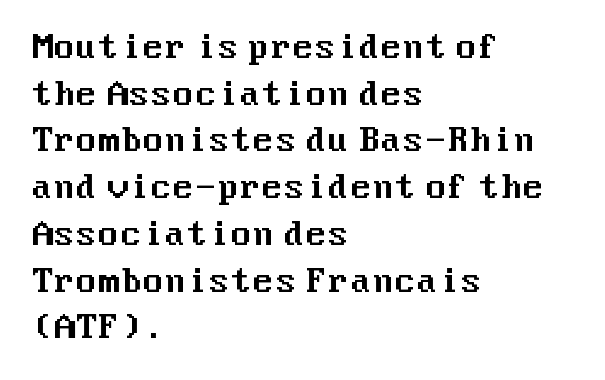
How are the letters spaced? Ordinarily, with no added tracking. A roman cut, with each character standing at attention. Each letter's strokes conclude bluntly, with no projecting serifs. How would I describe the line gaps? Plain and ordinary.
